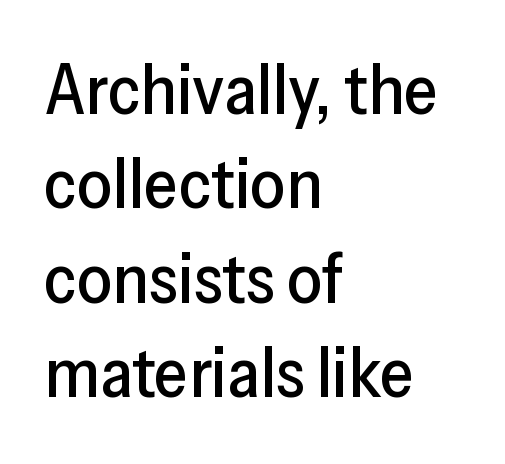
{"serif": "no", "italic": "no", "width": "normal", "stroke_contrast": "low", "x_height": "medium", "monospaced": "no", "underline": "no", "align": "left", "line_spacing": "normal", "line_spacing_ratio": 1.35, "letter_spacing": "normal", "letter_spacing_em": 0.0, "glyph_px": 70}
